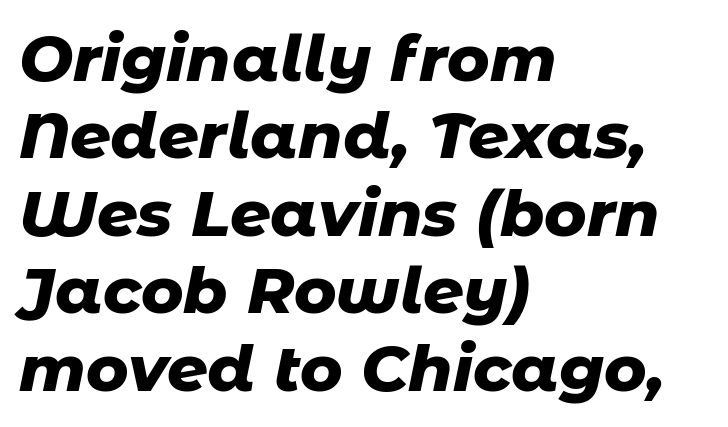
{"italic": "yes", "lean": "right", "slant_degrees": 11, "bold": "yes", "weight": "heavy", "width": "normal", "stroke_contrast": "low", "x_height": "medium", "monospaced": "no", "underline": "no", "align": "left", "line_spacing_ratio": 1.21, "letter_spacing": "normal", "letter_spacing_em": 0.0, "glyph_px": 64}
